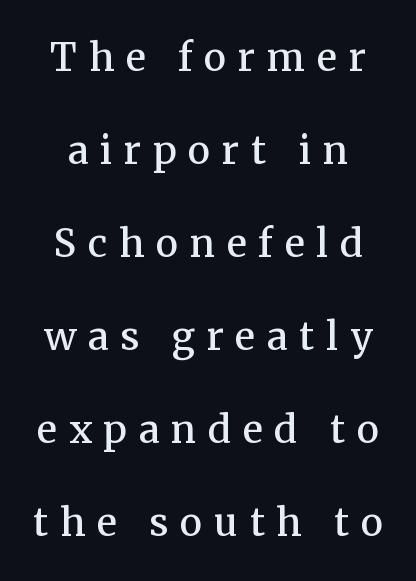
Q: Is the text bold? A: Semi-bold.
Q: Is the text italic (slanted)? A: No, it is upright.
Q: Is the typeface a serif or a sans-serif typeface? A: Serif.
Q: Is the text underlined? A: No.
Q: Is the spacing between letters normal or unusually wide? A: Unusually wide.
Q: Is the spacing between lines tight, normal or loose? A: Loose.
Q: Width (condensed, normal, or wide)? A: Normal.
Q: Stroke contrast? A: Medium.
Q: x-height? A: Medium.
Q: Monospaced? A: No.
